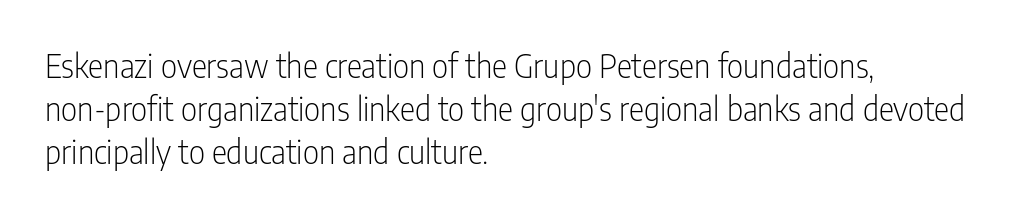
Q: Is the text bold? A: No.
Q: Is the text italic (slanted)? A: No, it is upright.
Q: Is the typeface a serif or a sans-serif typeface? A: Sans-serif.
Q: Is the text underlined? A: No.
Q: How is the paragraph aligned? A: Left-aligned.
Q: Is the spacing between letters normal or unusually wide? A: Normal.
Q: Is the spacing between lines tight, normal or loose? A: Normal.
Q: Width (condensed, normal, or wide)? A: Condensed.
Q: Stroke contrast? A: Low.
Q: x-height? A: Medium.
Q: Monospaced? A: No.
